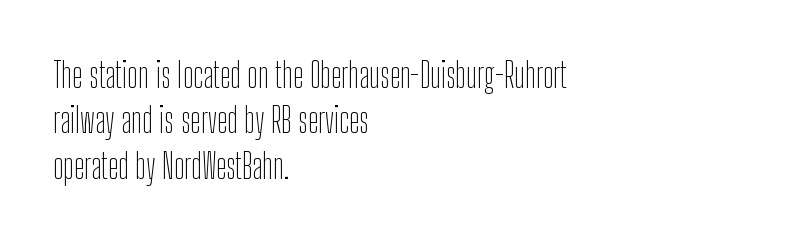
{"serif": "no", "italic": "no", "bold": "no", "weight": "thin", "width": "condensed", "stroke_contrast": "low", "x_height": "medium", "monospaced": "no", "underline": "no", "align": "left", "line_spacing": "normal", "line_spacing_ratio": 1.3, "letter_spacing": "normal", "letter_spacing_em": 0.0, "glyph_px": 35}
